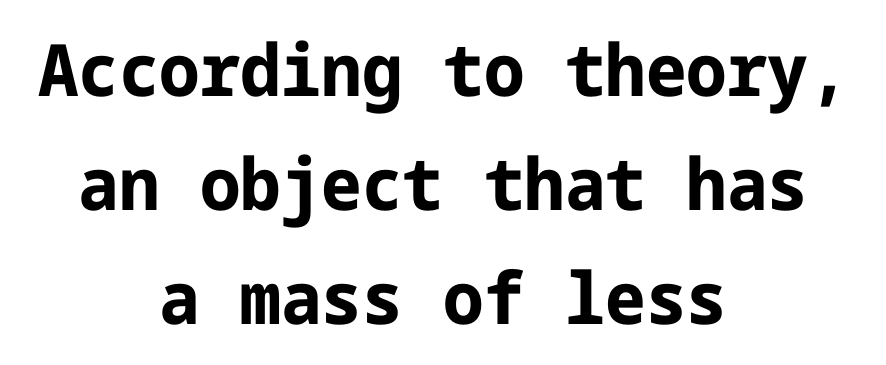
{"serif": "no", "italic": "no", "bold": "yes", "weight": "bold", "width": "normal", "stroke_contrast": "low", "x_height": "medium", "underline": "no", "align": "center", "line_spacing": "normal", "line_spacing_ratio": 1.58, "letter_spacing": "normal", "letter_spacing_em": 0.0, "glyph_px": 72}
